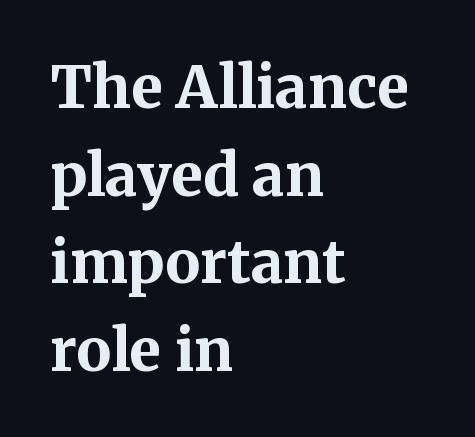
Inter-character spacing is left at the font's built-in metrics. The rendering uses natural spacing where letterforms have individual widths. Ascenders rise straight up at ninety degrees. Descenders are the only things crossing below the line.
